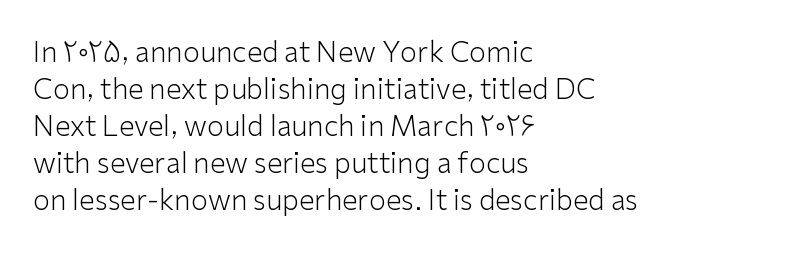
{"serif": "no", "italic": "no", "bold": "no", "weight": "light", "width": "normal", "stroke_contrast": "low", "x_height": "medium", "monospaced": "no", "underline": "no", "align": "left", "line_spacing": "normal", "line_spacing_ratio": 1.32, "letter_spacing": "normal", "letter_spacing_em": 0.0, "glyph_px": 28}
